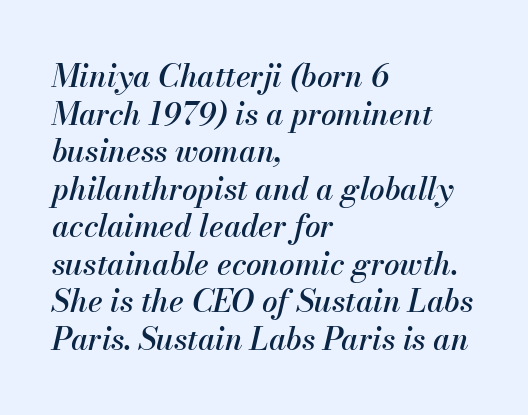
The image shows 31 px text type, italic (leaning right); set left-aligned, line spacing 1.21x, normal letter spacing, not underlined; medium stroke contrast and a small x-height.
